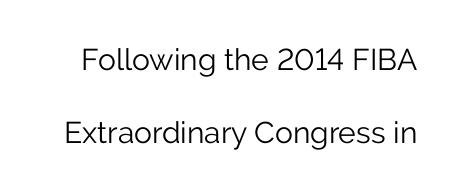
I'd call this a sans setting — the letters go barefoot. Heft: none added — not bold. In terms of posture, this sample is upright. Default kerning and tracking; the words read as compact shapes. No word sits above an underline. Each new line begins a long way beneath the previous one.
